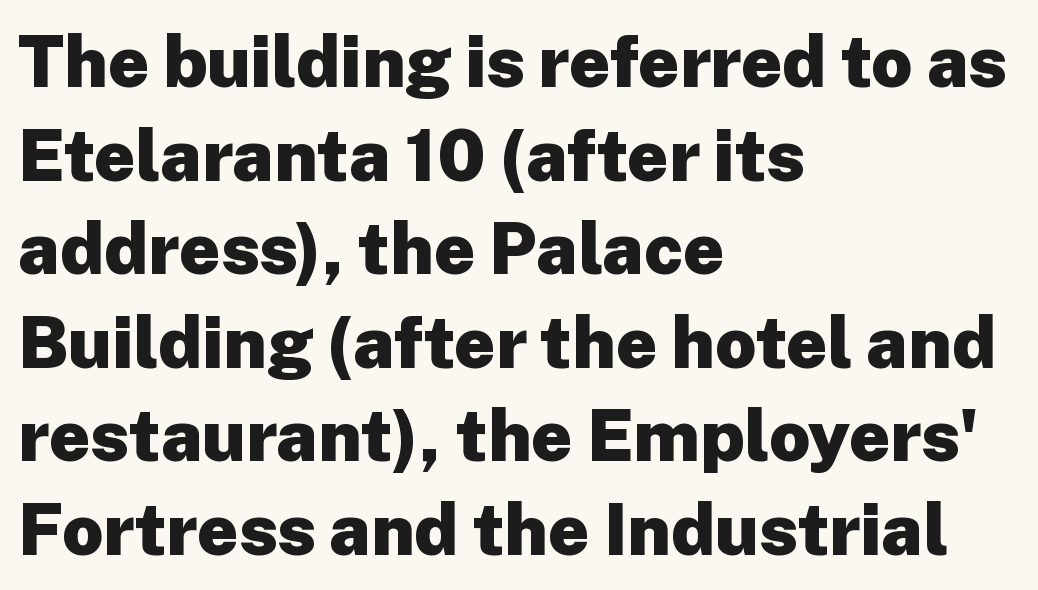
{"serif": "no", "italic": "no", "bold": "yes", "weight": "heavy", "width": "normal", "stroke_contrast": "low", "x_height": "medium", "monospaced": "no", "underline": "no", "align": "left", "line_spacing": "normal", "line_spacing_ratio": 1.3, "letter_spacing": "normal", "letter_spacing_em": 0.0, "glyph_px": 72}
